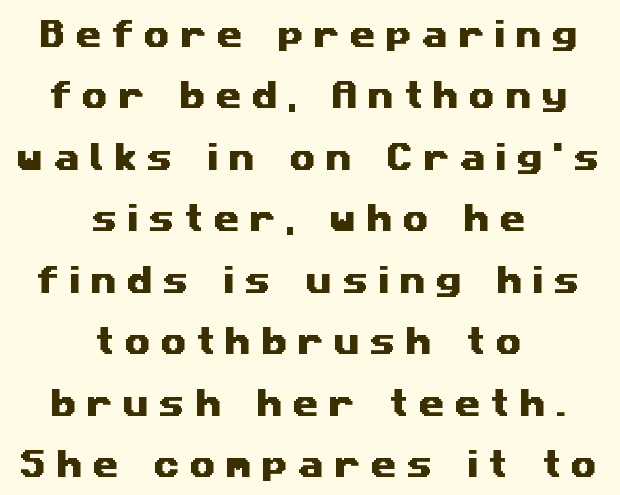
Which margin do the lines hug? Neither — every line sits in the middle. What's the leading like? Stretched, with rows far apart. The passage shown has open, widely tracked lettering throughout. I'd call this a sans setting — the letters go barefoot.
